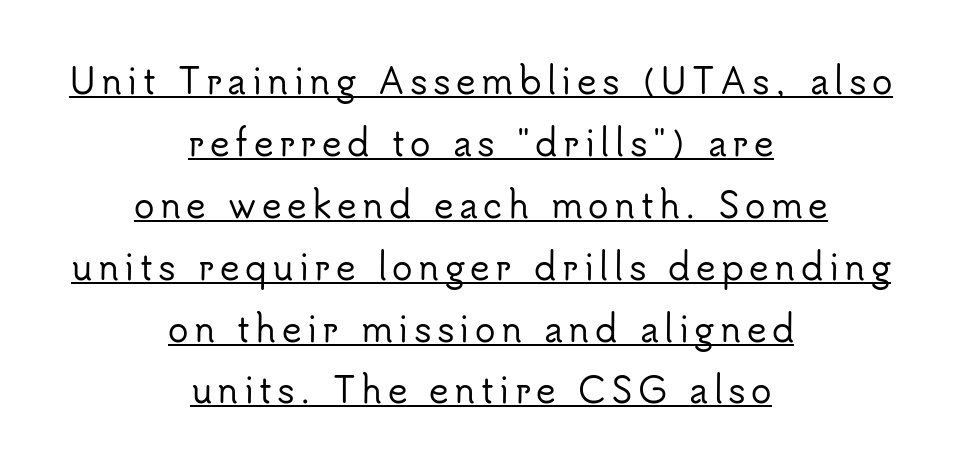
The image shows 34 px sans-serif type, upright; set centered, line spacing 1.82x, underlined; low stroke contrast and a small x-height.
